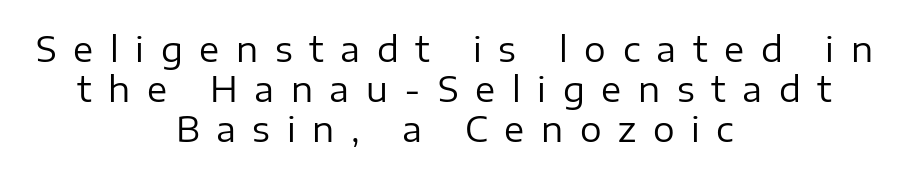
The image shows 34 px regular-weight sans-serif type, upright; set centered, line spacing 1.18x, unusually wide letter spacing (+0.49 em), not underlined; low stroke contrast and a medium x-height.
